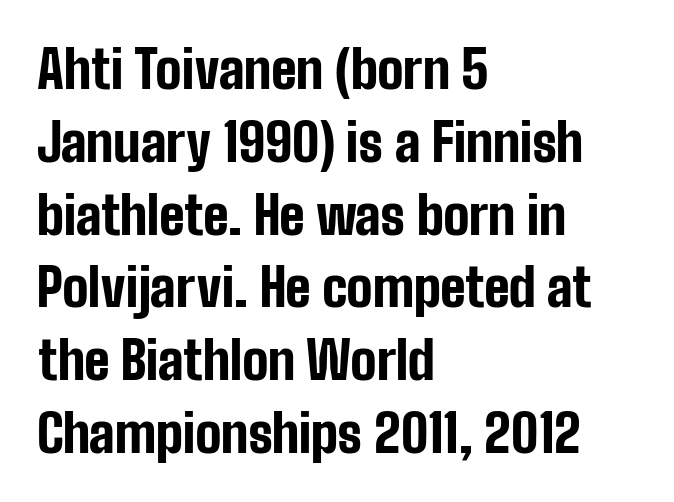
Q: Is the text bold? A: Yes.
Q: Is the text italic (slanted)? A: No, it is upright.
Q: Is the typeface a serif or a sans-serif typeface? A: Sans-serif.
Q: Is the text underlined? A: No.
Q: How is the paragraph aligned? A: Left-aligned.
Q: Is the spacing between letters normal or unusually wide? A: Normal.
Q: Is the spacing between lines tight, normal or loose? A: Normal.
Q: Width (condensed, normal, or wide)? A: Condensed.
Q: Stroke contrast? A: Low.
Q: x-height? A: Medium.
Q: Monospaced? A: No.
